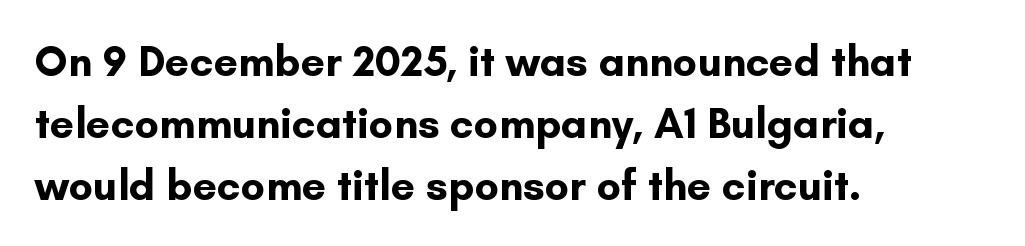
Q: Is the text bold? A: Yes.
Q: Is the text italic (slanted)? A: No, it is upright.
Q: Is the typeface a serif or a sans-serif typeface? A: Sans-serif.
Q: Is the text underlined? A: No.
Q: How is the paragraph aligned? A: Left-aligned.
Q: Is the spacing between letters normal or unusually wide? A: Normal.
Q: Is the spacing between lines tight, normal or loose? A: Normal.
Q: Width (condensed, normal, or wide)? A: Normal.
Q: Stroke contrast? A: Low.
Q: x-height? A: Small.
Q: Monospaced? A: No.
